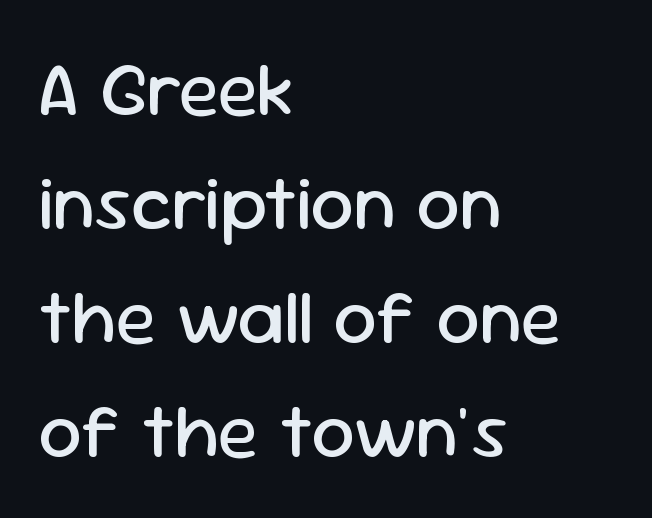
{"serif": "no", "italic": "no", "bold": "no", "weight": "regular", "width": "normal", "stroke_contrast": "low", "x_height": "medium", "monospaced": "no", "underline": "no", "align": "left", "line_spacing": "normal", "line_spacing_ratio": 1.48, "letter_spacing": "normal", "letter_spacing_em": 0.0, "glyph_px": 77}
